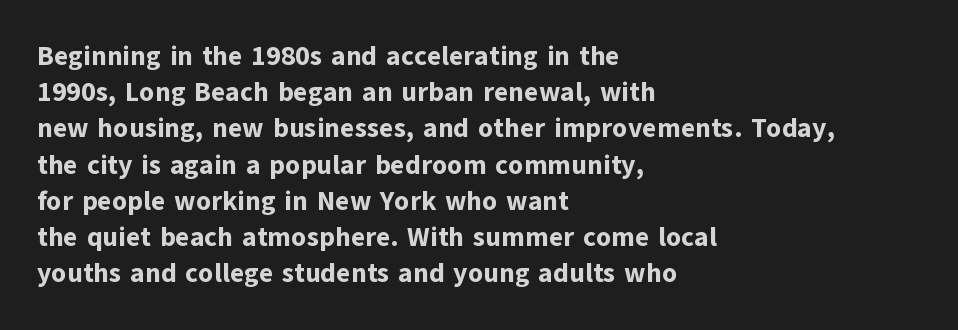
Q: Is the text bold? A: Yes.
Q: Is the text italic (slanted)? A: No, it is upright.
Q: Is the text underlined? A: No.
Q: How is the paragraph aligned? A: Left-aligned.
Q: Is the spacing between letters normal or unusually wide? A: Normal.
Q: Is the spacing between lines tight, normal or loose? A: Normal.
